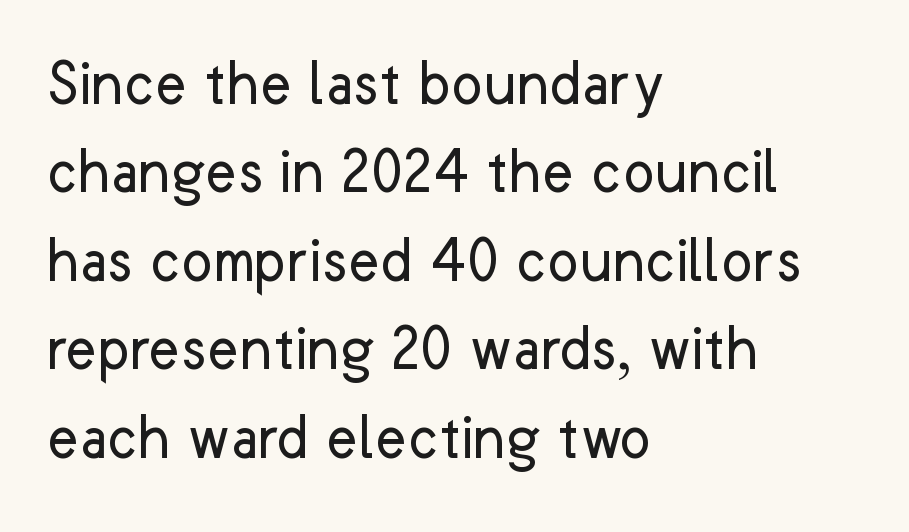
Q: Is the text bold? A: No.
Q: Is the text italic (slanted)? A: No, it is upright.
Q: Is the typeface a serif or a sans-serif typeface? A: Sans-serif.
Q: Is the text underlined? A: No.
Q: How is the paragraph aligned? A: Left-aligned.
Q: Is the spacing between letters normal or unusually wide? A: Normal.
Q: Is the spacing between lines tight, normal or loose? A: Normal.
Q: Width (condensed, normal, or wide)? A: Normal.
Q: Stroke contrast? A: Low.
Q: x-height? A: Medium.
Q: Monospaced? A: No.
